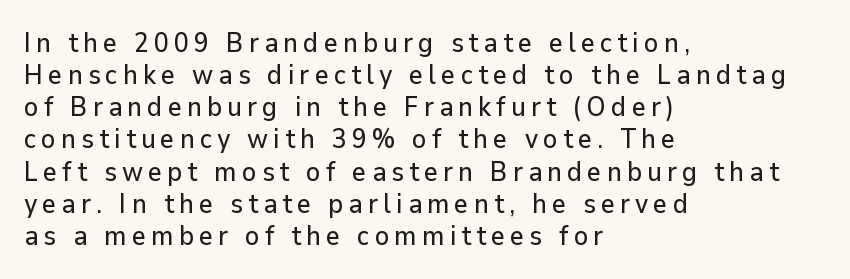
Layout note: lines flush left. It's the straight-up-and-down kind of type. Glance below the letters and you will spot only blank space.
